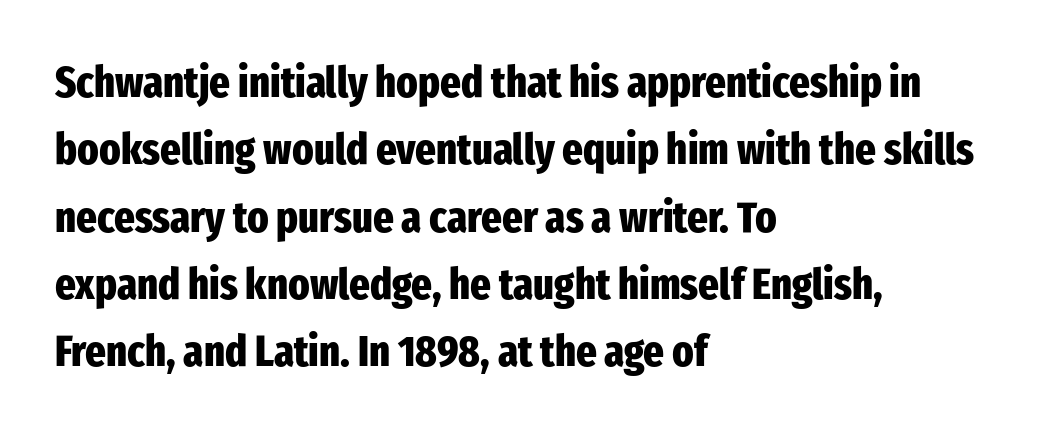
Tracking here is standard; glyphs follow each other at the usual distance. Horizontally, the lines are justified to the leading edge only. Emphasis by weight is at full strength: bold. The space directly below the letters is spotless. Notice how descenders clear the ascenders below comfortably — that's standard leading.
